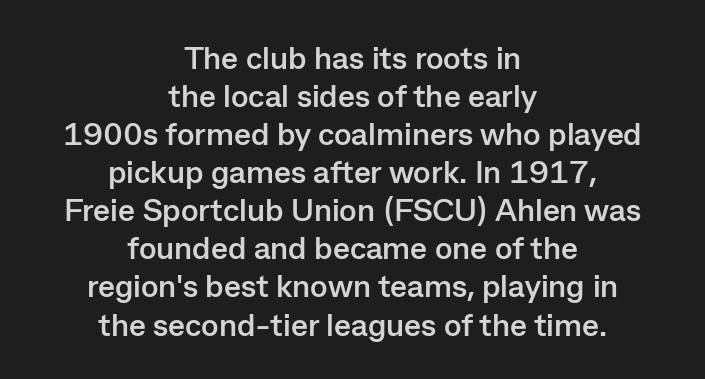
{"serif": "no", "italic": "no", "bold": "yes", "weight": "semibold", "width": "normal", "stroke_contrast": "low", "x_height": "medium", "monospaced": "no", "underline": "no", "align": "center", "line_spacing_ratio": 1.19, "letter_spacing": "normal", "letter_spacing_em": 0.0, "glyph_px": 32}
